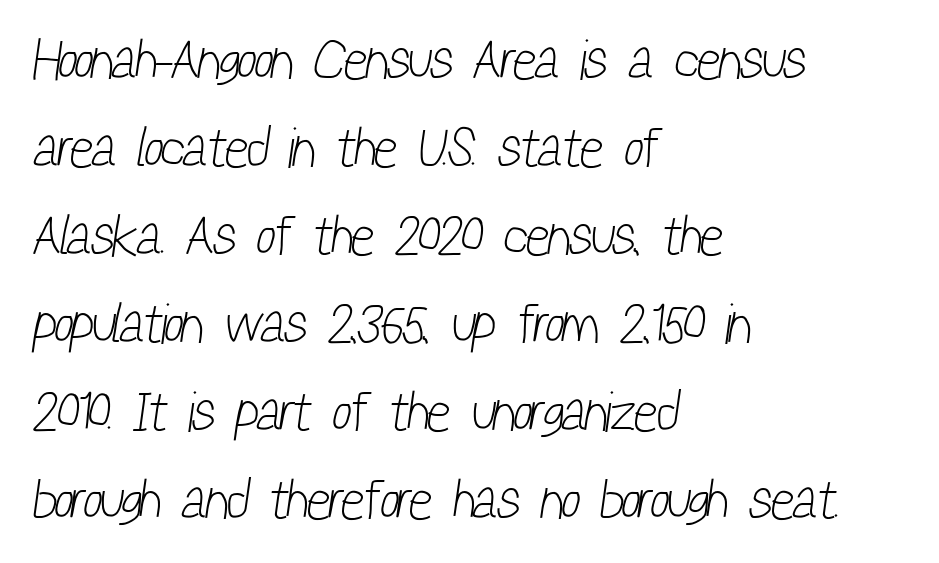
{"serif": "no", "bold": "no", "weight": "light", "width": "condensed", "stroke_contrast": "low", "x_height": "medium", "monospaced": "no", "underline": "no", "align": "left", "line_spacing": "normal", "line_spacing_ratio": 1.57, "letter_spacing": "normal", "letter_spacing_em": 0.0, "glyph_px": 56}
